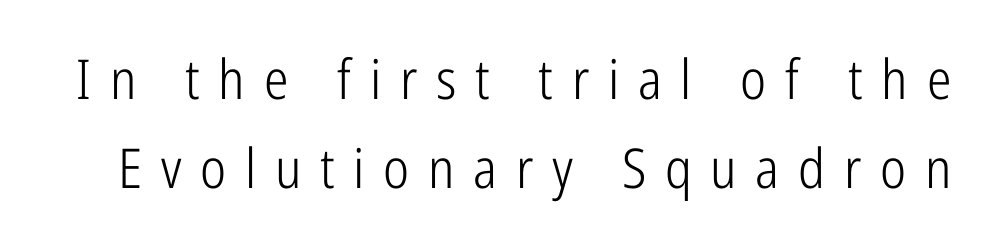
The horizontal fit of the characters is loose and conspicuously gappy. Think of a printed novel: that variable character pitch is what you see here. Bare-footed words on every line. Students, observe: this is what conventionally led text looks like. Bold? No — there's no thickening of the strokes. These lines were composed using upright roman letters.
